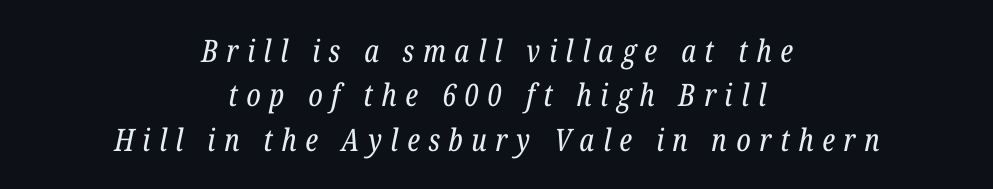
In terms of leading, this rendering sits right in the middle. The rendering uses natural spacing where letterforms have individual widths. Each stroke keeps to a modest, everyday thickness or less. The rendering applies a slant to the glyphs. Nobody drew a line under any word here. The lines in this sample share a center point and differ in where they start and stop.
